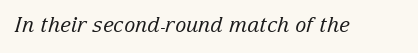
The image shows 21 px text type, italic (leaning right); set normal letter spacing, not underlined.
